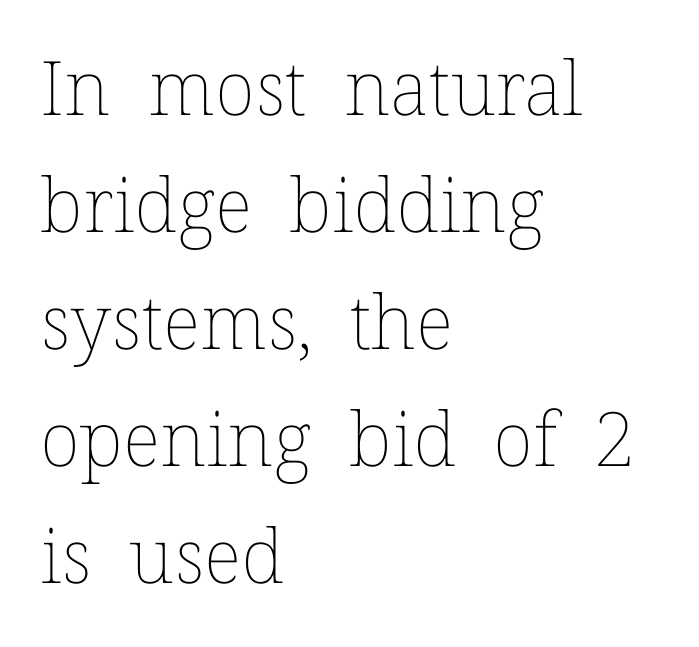
Q: Is the text bold? A: No.
Q: Is the text italic (slanted)? A: No, it is upright.
Q: Is the text underlined? A: No.
Q: How is the paragraph aligned? A: Left-aligned.
Q: Is the spacing between letters normal or unusually wide? A: Normal.
Q: Is the spacing between lines tight, normal or loose? A: Normal.
Q: Width (condensed, normal, or wide)? A: Normal.
Q: Stroke contrast? A: Low.
Q: x-height? A: Medium.
Q: Monospaced? A: No.
